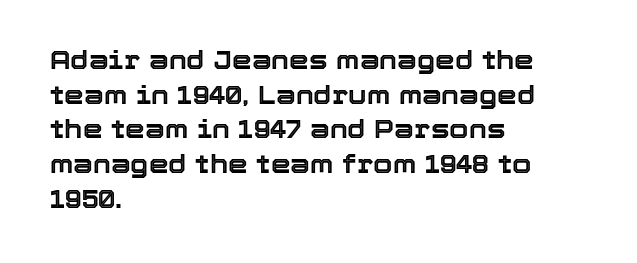
The image shows 25 px text type, upright; set left-aligned, normal line spacing (1.39x), normal letter spacing, not underlined.
